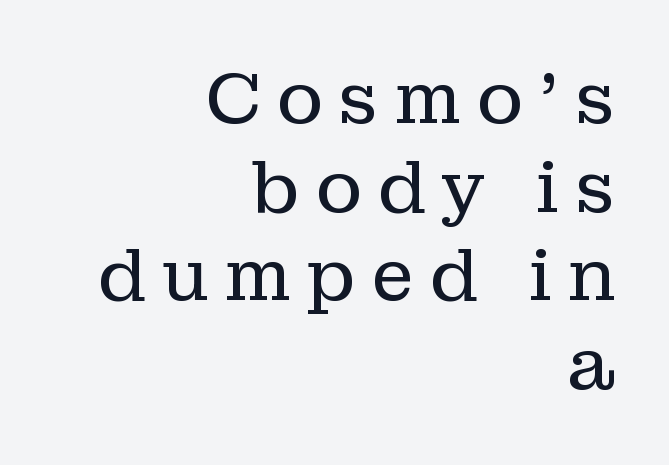
The image shows 71 px regular-weight serif type, upright; set right-aligned, normal line spacing (1.25x), unusually wide letter spacing (+0.21 em), not underlined; low stroke contrast and a medium x-height.
